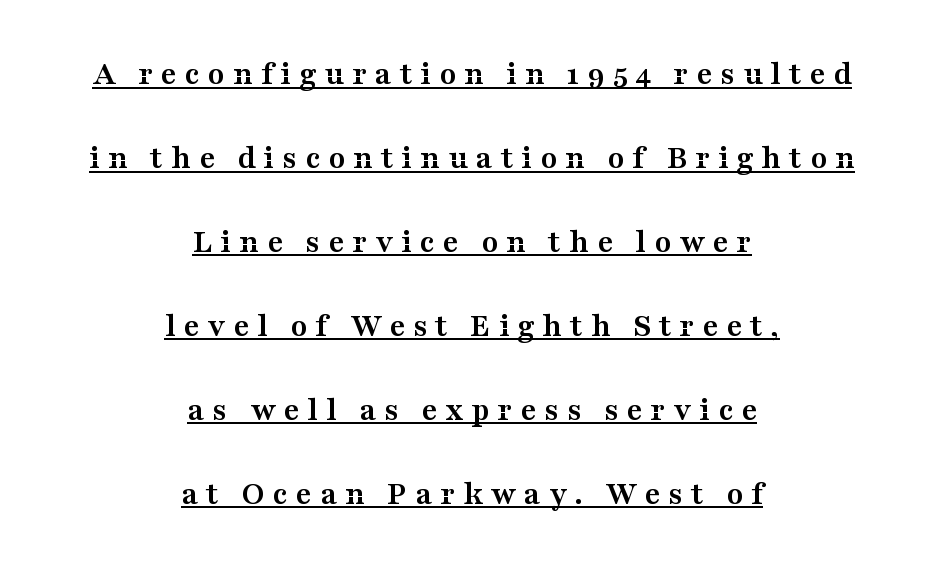
Q: Is the text bold? A: Yes.
Q: Is the text italic (slanted)? A: No, it is upright.
Q: Is the typeface a serif or a sans-serif typeface? A: Serif.
Q: Is the text underlined? A: Yes.
Q: How is the paragraph aligned? A: Centered.
Q: Is the spacing between letters normal or unusually wide? A: Unusually wide.
Q: Is the spacing between lines tight, normal or loose? A: Loose.
Q: Width (condensed, normal, or wide)? A: Wide.
Q: Stroke contrast? A: Medium.
Q: x-height? A: Medium.
Q: Monospaced? A: No.
